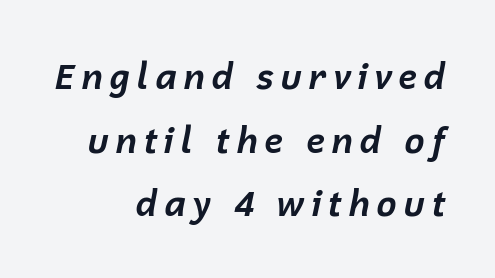
The image shows 35 px bold type, italic (leaning right); set right-aligned, line spacing 1.82x, not underlined; low stroke contrast and a medium x-height.
